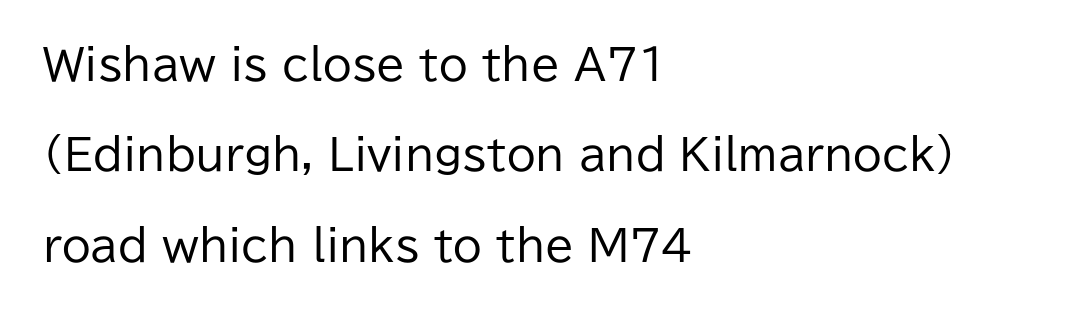
{"serif": "no", "italic": "no", "bold": "no", "weight": "regular", "width": "normal", "stroke_contrast": "low", "x_height": "medium", "monospaced": "no", "underline": "no", "align": "left", "line_spacing": "loose", "line_spacing_ratio": 2.15, "letter_spacing": "normal", "letter_spacing_em": 0.0, "glyph_px": 42}
